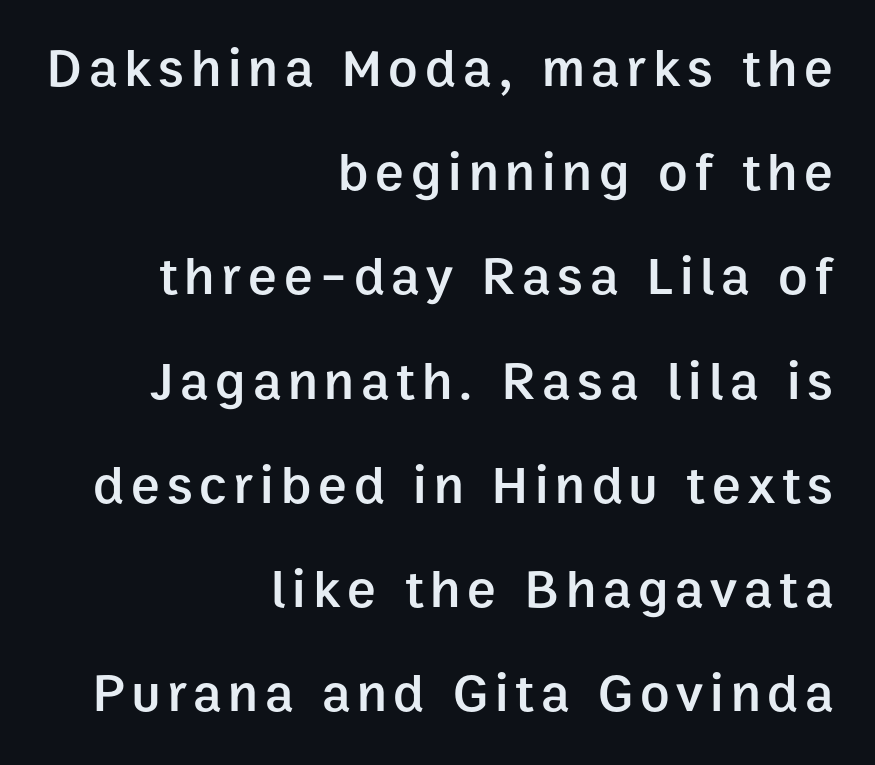
{"serif": "no", "italic": "no", "bold": "semi", "weight": "semibold", "width": "normal", "stroke_contrast": "low", "x_height": "medium", "monospaced": "no", "underline": "no", "align": "right", "line_spacing": "loose", "line_spacing_ratio": 1.93, "glyph_px": 54}
